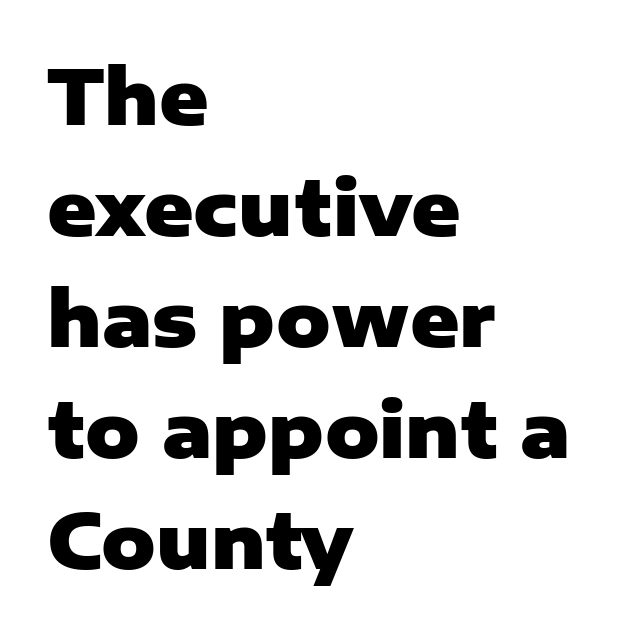
Q: Is the text bold? A: Yes.
Q: Is the text italic (slanted)? A: No, it is upright.
Q: Is the typeface a serif or a sans-serif typeface? A: Sans-serif.
Q: Is the text underlined? A: No.
Q: How is the paragraph aligned? A: Left-aligned.
Q: Is the spacing between letters normal or unusually wide? A: Normal.
Q: Is the spacing between lines tight, normal or loose? A: Normal.
Q: Width (condensed, normal, or wide)? A: Normal.
Q: Stroke contrast? A: Low.
Q: x-height? A: Medium.
Q: Monospaced? A: No.
